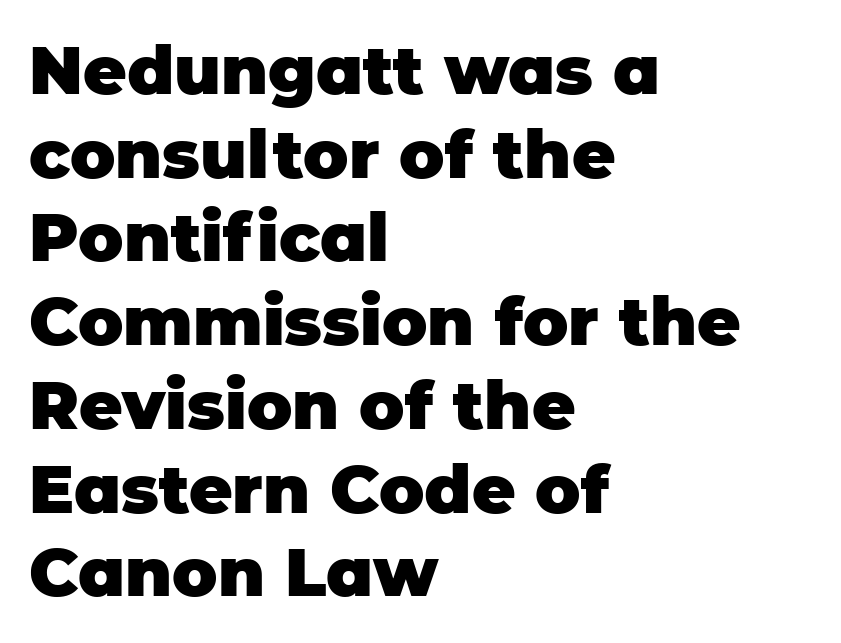
Varying glyph widths throughout — classic text-font behaviour. Decoration check: the copy has no underline. The letters sit at their default tracking, neither squeezed nor spread. Teacher's note: observe the even left margin — that is flush-left alignment.
